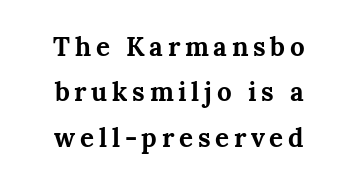
The image shows 26 px bold type, upright; set centered, line spacing 1.75x, not underlined.
